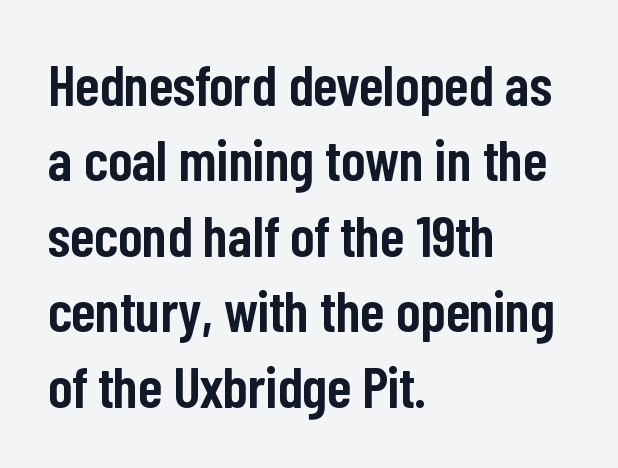
Q: Is the text bold? A: Semi-bold.
Q: Is the text italic (slanted)? A: No, it is upright.
Q: Is the typeface a serif or a sans-serif typeface? A: Sans-serif.
Q: Is the text underlined? A: No.
Q: How is the paragraph aligned? A: Left-aligned.
Q: Is the spacing between letters normal or unusually wide? A: Normal.
Q: Is the spacing between lines tight, normal or loose? A: Normal.
Q: Width (condensed, normal, or wide)? A: Condensed.
Q: Stroke contrast? A: Low.
Q: x-height? A: Medium.
Q: Monospaced? A: No.
